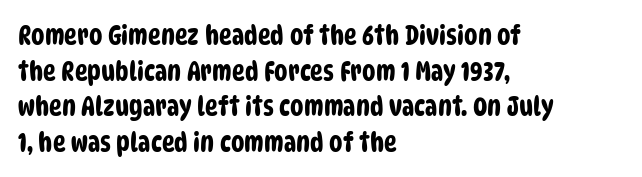
Short note: letters normally spaced. If you drew a ruler down the left edge, every line would touch it. The area under the type is left untouched. Reading down the column, the eye jumps a familiar distance to each next line.
